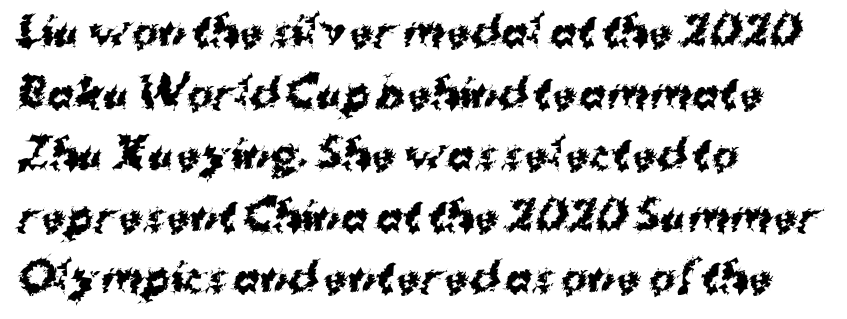
The image shows 40 px bold sans-serif type; set left-aligned, normal line spacing (1.54x), normal letter spacing, not underlined; medium stroke contrast and a medium x-height.
